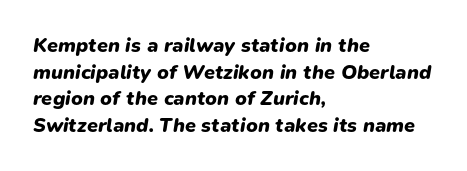
The image shows 20 px bold type, italic (leaning right); set left-aligned, normal line spacing (1.33x), normal letter spacing, not underlined.
